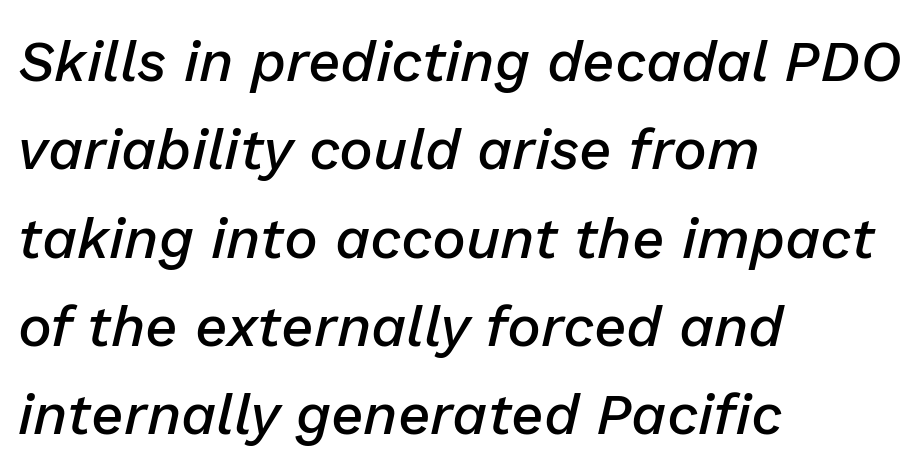
Q: Is the text bold? A: Semi-bold.
Q: Is the text italic (slanted)? A: Yes, it leans right by about 13 degrees.
Q: Is the text underlined? A: No.
Q: How is the paragraph aligned? A: Left-aligned.
Q: Is the spacing between letters normal or unusually wide? A: Normal.
Q: Is the spacing between lines tight, normal or loose? A: Normal.
Q: Width (condensed, normal, or wide)? A: Normal.
Q: Stroke contrast? A: Low.
Q: x-height? A: Medium.
Q: Monospaced? A: No.
